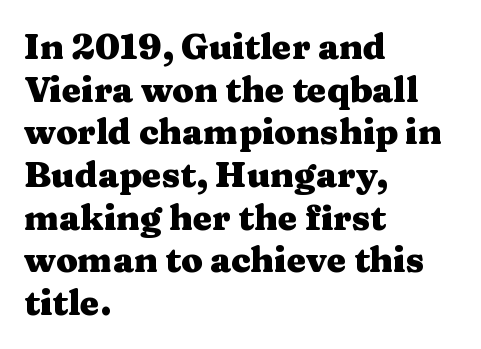
The image shows 35 px heavy, wide serif type, upright; set left-aligned, line spacing 1.22x, normal letter spacing, not underlined; medium stroke contrast and a medium x-height.
